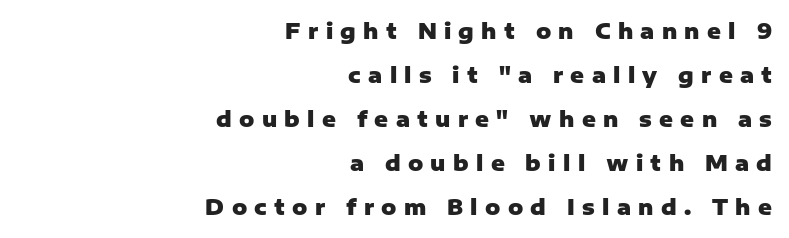
The paragraph shown leans on its right margin. Spacing between characters has been opened up far beyond the box default. The lettering stays uniformly vertical, giving the passage a roman look. You could fit nearly another row in the gap between these rows.
